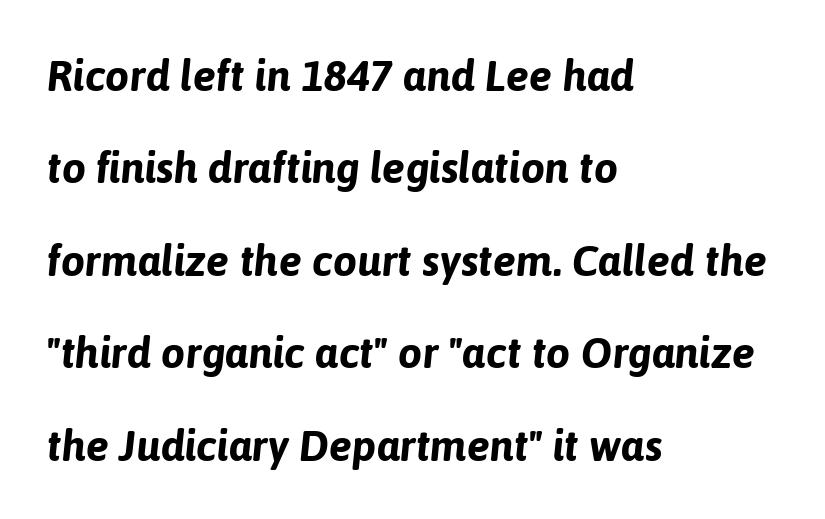
{"italic": "yes", "lean": "right", "slant_degrees": 6, "bold": "yes", "weight": "bold", "width": "normal", "stroke_contrast": "low", "x_height": "medium", "monospaced": "no", "underline": "no", "align": "left", "line_spacing": "loose", "line_spacing_ratio": 2.15, "letter_spacing": "normal", "letter_spacing_em": 0.0, "glyph_px": 43}
